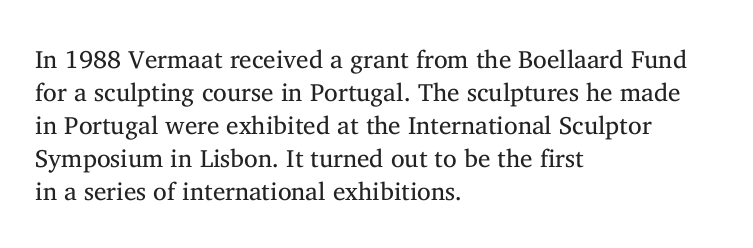
Q: Is the text bold? A: No.
Q: Is the text italic (slanted)? A: No, it is upright.
Q: Is the text underlined? A: No.
Q: How is the paragraph aligned? A: Left-aligned.
Q: Is the spacing between letters normal or unusually wide? A: Normal.
Q: Is the spacing between lines tight, normal or loose? A: Normal.
